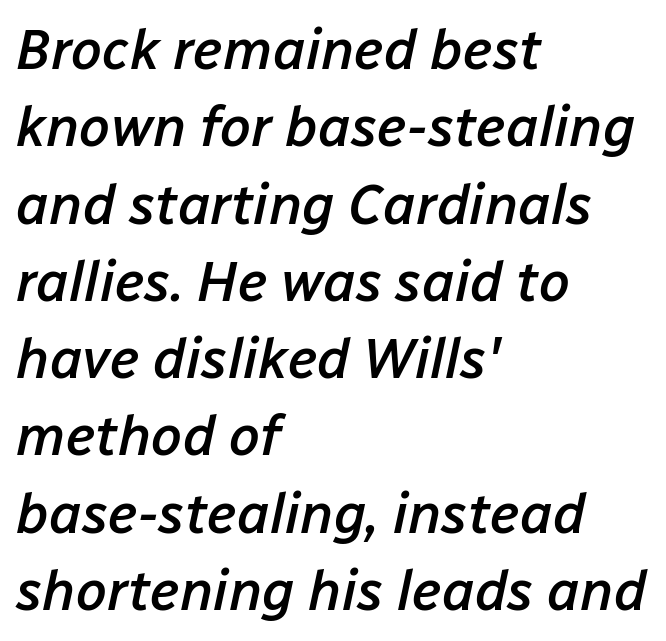
{"italic": "yes", "lean": "right", "slant_degrees": 12, "bold": "semi", "weight": "semibold", "width": "normal", "stroke_contrast": "low", "x_height": "medium", "monospaced": "no", "underline": "no", "align": "left", "line_spacing": "normal", "line_spacing_ratio": 1.38, "letter_spacing": "normal", "letter_spacing_em": 0.0, "glyph_px": 56}
